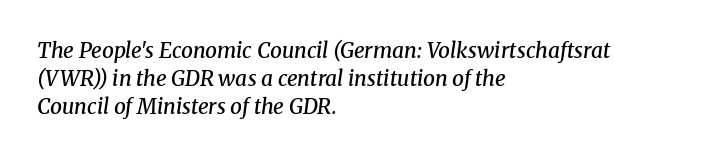
Q: Is the text bold? A: Semi-bold.
Q: Is the text italic (slanted)? A: Yes, it leans right by about 8 degrees.
Q: Is the text underlined? A: No.
Q: How is the paragraph aligned? A: Left-aligned.
Q: Is the spacing between letters normal or unusually wide? A: Normal.
Q: Is the spacing between lines tight, normal or loose? A: Normal.
